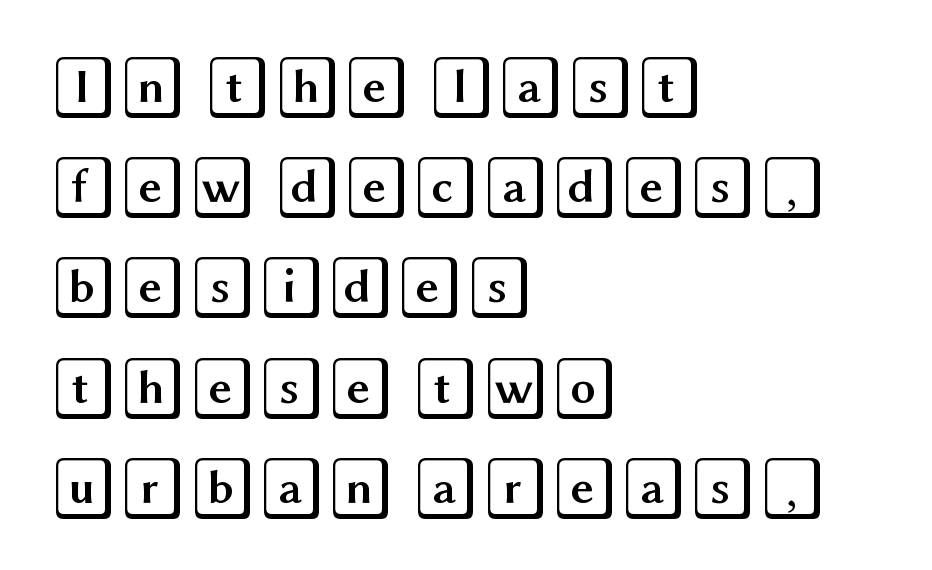
Alignment: flush left. Is the letter spacing exaggerated? No — it looks like the ordinary default. This sample keeps an unexceptional amount of space between lines. Glance below the letters and you will spot only blank space.
